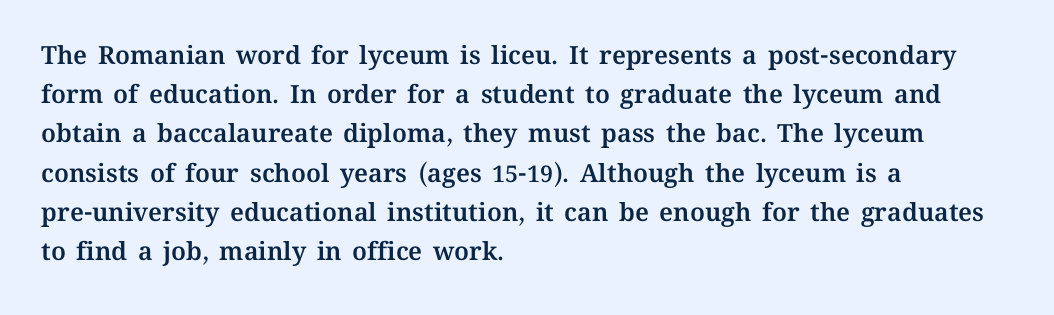
Q: Is the text italic (slanted)? A: No, it is upright.
Q: Is the text underlined? A: No.
Q: How is the paragraph aligned? A: Left-aligned.
Q: Is the spacing between letters normal or unusually wide? A: Normal.
Q: Is the spacing between lines tight, normal or loose? A: Normal.
